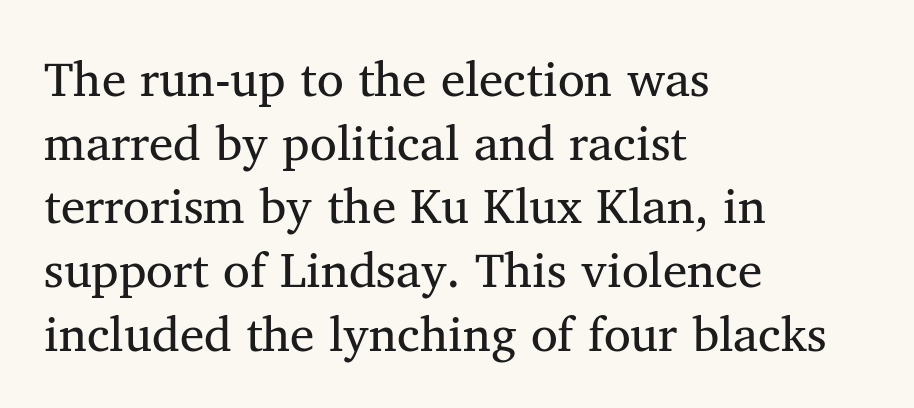
The image shows 49 px serif type, upright; set left-aligned, normal line spacing (1.3x), normal letter spacing, not underlined; medium stroke contrast and a medium x-height.
